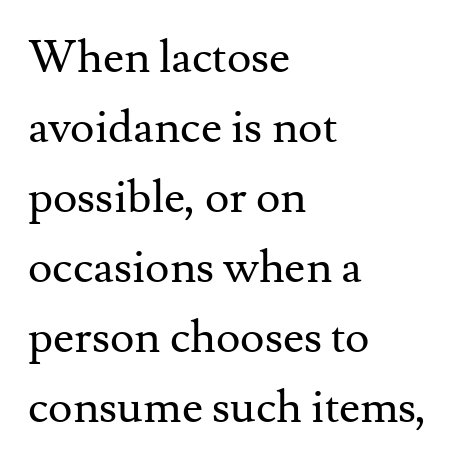
Observe the ordinary spacing: letters are neighbours, not strangers. The letters advance in unequal steps, a hallmark of proportional type. A clean baseline with only descenders dipping below it. Stroke terminals: seriffed. If you drew a ruler down the left edge, every line would touch it. Quick note: not italic, upright.
